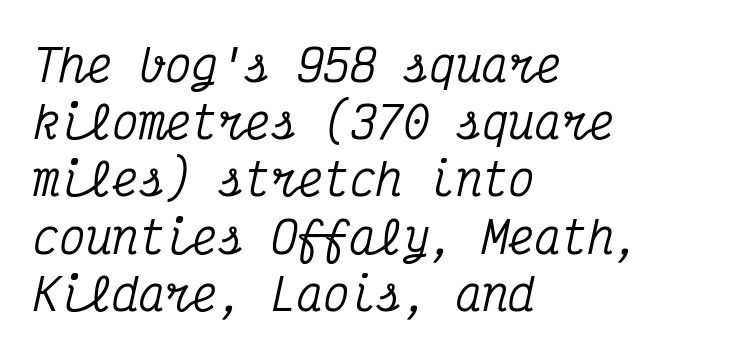
Q: Is the text italic (slanted)? A: Yes, it leans right by about 12 degrees.
Q: Is the typeface a serif or a sans-serif typeface? A: Serif.
Q: Is the text underlined? A: No.
Q: How is the paragraph aligned? A: Left-aligned.
Q: Is the spacing between letters normal or unusually wide? A: Normal.
Q: Is the spacing between lines tight, normal or loose? A: Normal.
Q: Width (condensed, normal, or wide)? A: Condensed.
Q: Stroke contrast? A: Medium.
Q: x-height? A: Medium.
Q: Monospaced? A: Yes.
